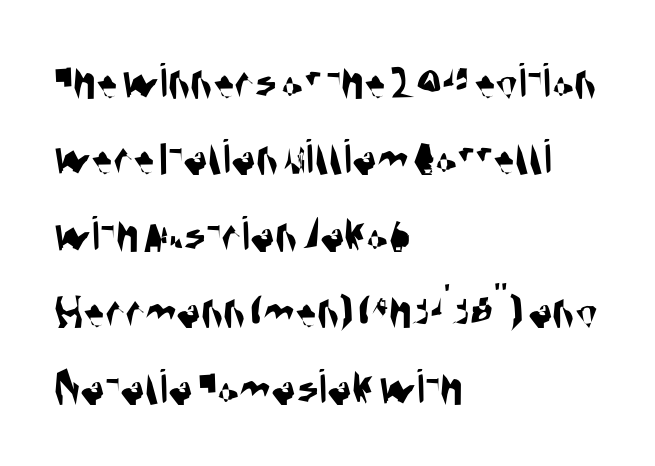
To sum up the face: it is a sans, with no serifs. Has an underline been added? It has not. This rendering leaves character spacing at its baseline value. The letters advance in unequal steps, a hallmark of proportional type. Caption: multi-line text, flush left, ragged right.
